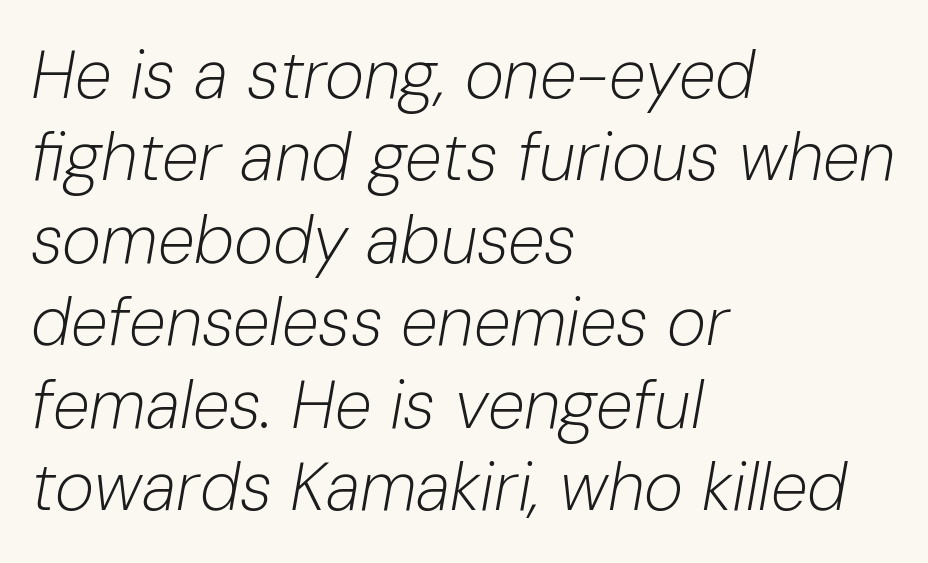
The image shows 67 px light type, italic (leaning right); set left-aligned, line spacing 1.23x, normal letter spacing, not underlined; low stroke contrast and a medium x-height.
